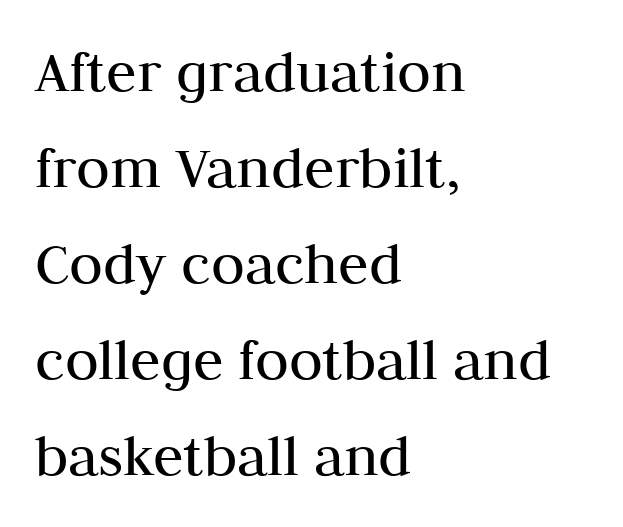
{"serif": "yes", "italic": "no", "bold": "no", "weight": "regular", "width": "normal", "stroke_contrast": "medium", "x_height": "medium", "monospaced": "no", "underline": "no", "align": "left", "line_spacing": "normal", "line_spacing_ratio": 1.55, "letter_spacing": "normal", "letter_spacing_em": 0.0, "glyph_px": 62}
